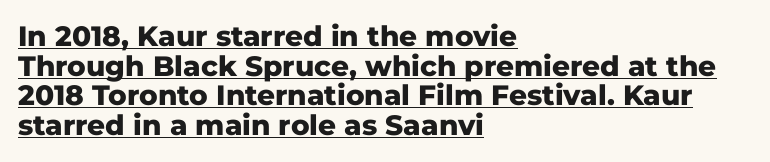
The image shows 28 px heavy sans-serif type, upright; set left-aligned, tight line spacing (1.06x), normal letter spacing, underlined; low stroke contrast and a medium x-height.
